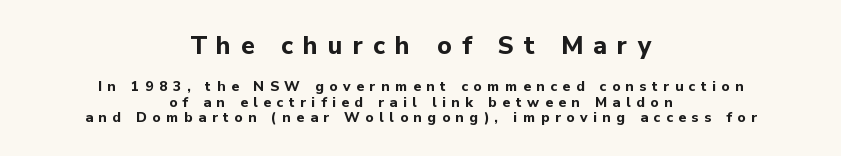
Q: Is the text bold? A: Yes.
Q: Is the text italic (slanted)? A: No, it is upright.
Q: Is the text underlined? A: No.
Q: How is the paragraph aligned? A: Centered.
Q: Is the spacing between letters normal or unusually wide? A: Unusually wide.
Q: Is the spacing between lines tight, normal or loose? A: Tight.
Q: Which block of text is set in a larger size, the first (top) or the second (bottom)? A: The first (top) one.
